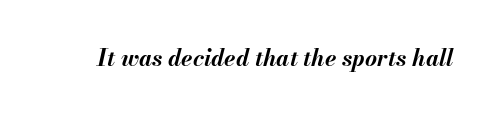
The image shows 23 px bold type, italic (leaning right); set normal letter spacing, not underlined.
